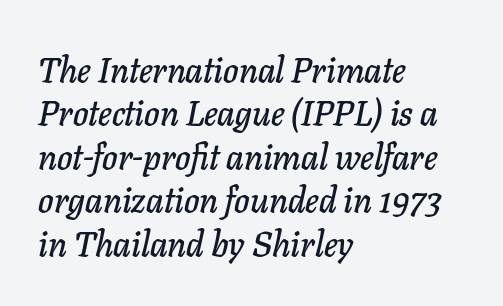
The rag falls on the right side of this text block. Just letters on the line, the space beneath them empty. The glyphs look as if they've been sheared to an angle. The letterforms sit shoulder to shoulder at normal distance. Is this a fixed-width face? No — the glyphs have proportional, varying widths.
